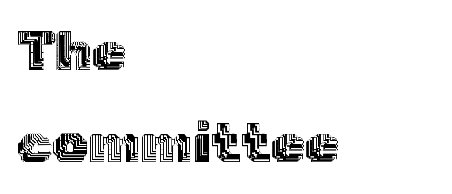
The line texture is even and compact thanks to regular tracking. This sample has the flowing, uneven cadence of proportional lettering. This rendering features lettering with no underline. Is there much room between lines? A standard amount, neither cramped nor airy.
